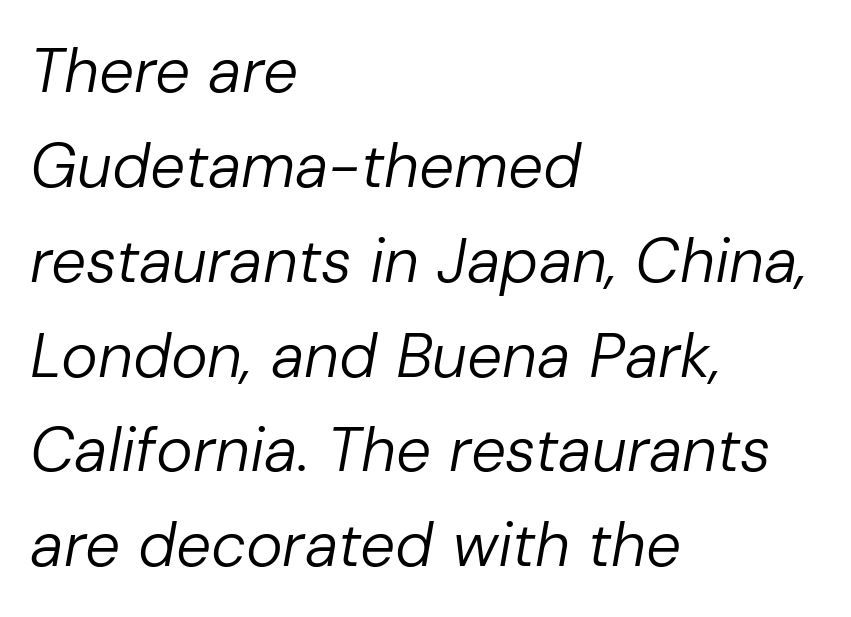
{"italic": "yes", "lean": "right", "slant_degrees": 10, "bold": "no", "weight": "regular", "width": "normal", "stroke_contrast": "low", "x_height": "medium", "monospaced": "no", "underline": "no", "align": "left", "line_spacing": "normal", "line_spacing_ratio": 1.53, "letter_spacing": "normal", "letter_spacing_em": 0.0, "glyph_px": 62}
